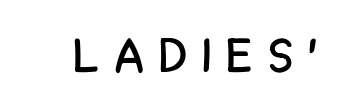
{"serif": "no", "italic": "no", "width": "condensed", "stroke_contrast": "low", "x_height": "large", "monospaced": "no", "underline": "no", "letter_spacing": "wide", "letter_spacing_em": 0.35, "glyph_px": 48}
